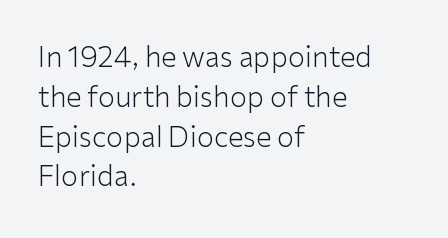
The image shows 28 px light sans-serif type, upright; set left-aligned, normal line spacing (1.42x), normal letter spacing, not underlined; low stroke contrast and a medium x-height.
